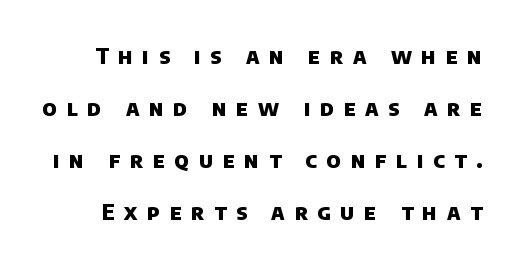
Q: Is the text bold? A: Yes.
Q: Is the text underlined? A: No.
Q: Is the spacing between letters normal or unusually wide? A: Unusually wide.
Q: Is the spacing between lines tight, normal or loose? A: Loose.
